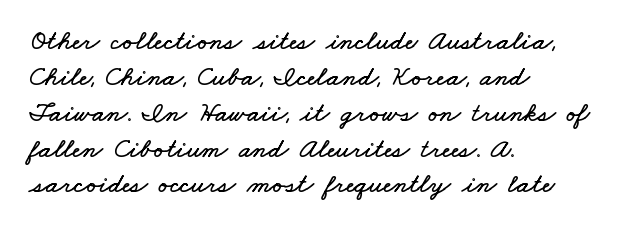
The image shows 28 px wide type; set left-aligned, normal line spacing (1.28x), normal letter spacing, not underlined; low stroke contrast and a small x-height.
